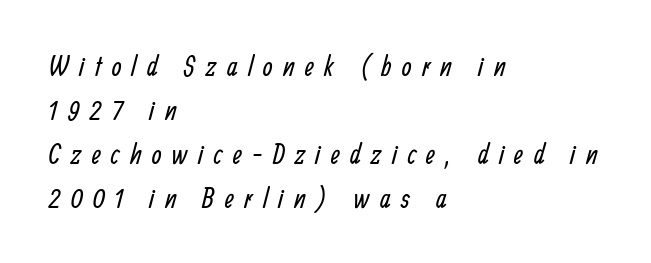
You could not count columns in this text — the font is proportionally spaced. Underline: absent. In CSS terms this would be text-align: left. A normal amount of white space separates one row of letters from the next. Regarding serifs, this sample does without them.
